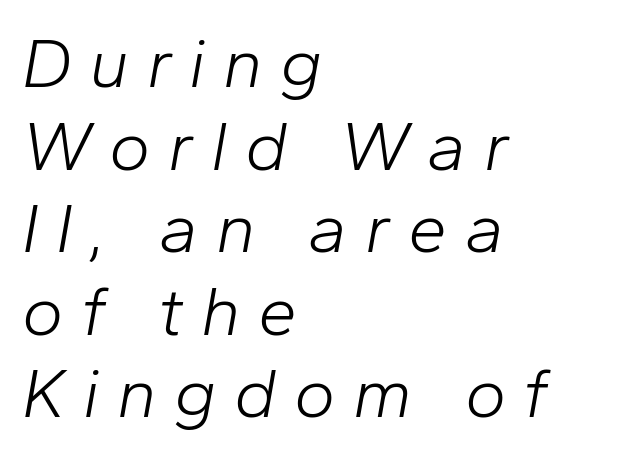
This is not heavy type; no bold has been used. Varying glyph widths throughout — classic text-font behaviour. If you drew a ruler down the left edge, every line would touch it. The whole block is typeset with a tilt.
